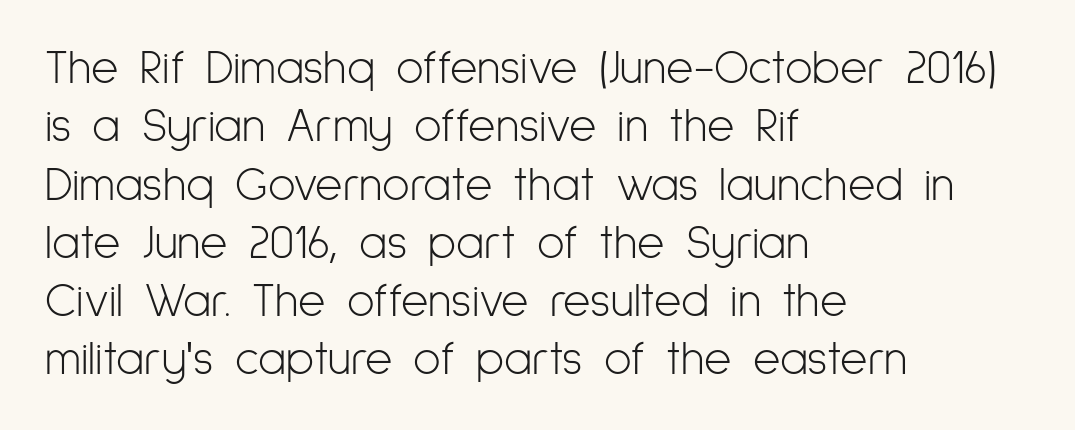
Q: Is the text bold? A: No.
Q: Is the text italic (slanted)? A: No, it is upright.
Q: Is the typeface a serif or a sans-serif typeface? A: Sans-serif.
Q: Is the text underlined? A: No.
Q: How is the paragraph aligned? A: Left-aligned.
Q: Is the spacing between letters normal or unusually wide? A: Normal.
Q: Width (condensed, normal, or wide)? A: Condensed.
Q: Stroke contrast? A: Low.
Q: x-height? A: Medium.
Q: Monospaced? A: No.
